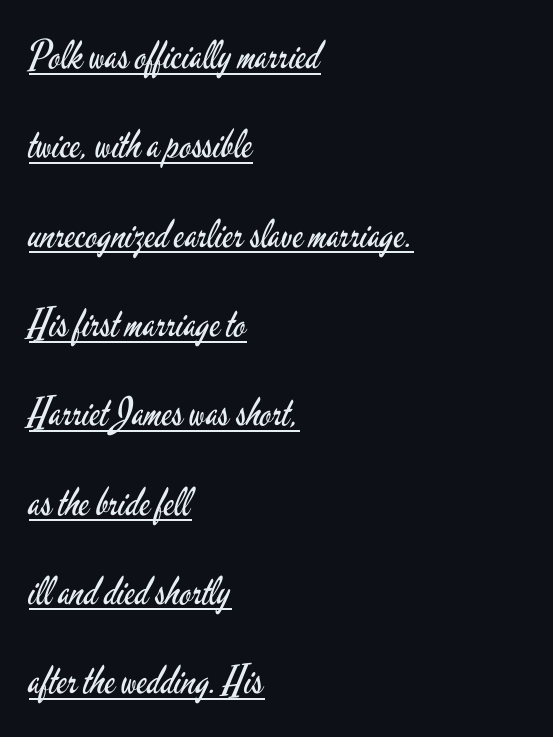
Notice how the passage keeps a crisp vertical edge on the left only. The font sits on the lighter half of the weight spectrum, regular included. Here the glyphs are tracked normally, forming tight word shapes. Is this a fixed-width face? No — the glyphs have proportional, varying widths. This rendering employs a face without finishing strokes, i.e., a sans-serif.
